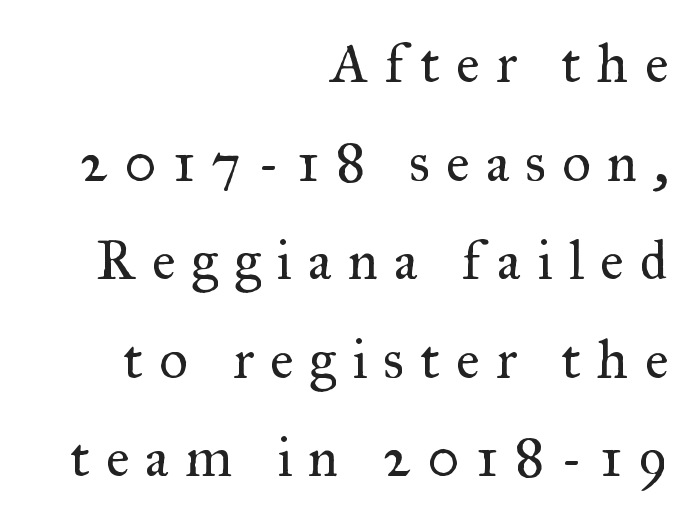
The image shows 56 px regular-weight serif type, upright; set right-aligned, line spacing 1.76x, unusually wide letter spacing (+0.29 em), not underlined; medium stroke contrast and a small x-height.
